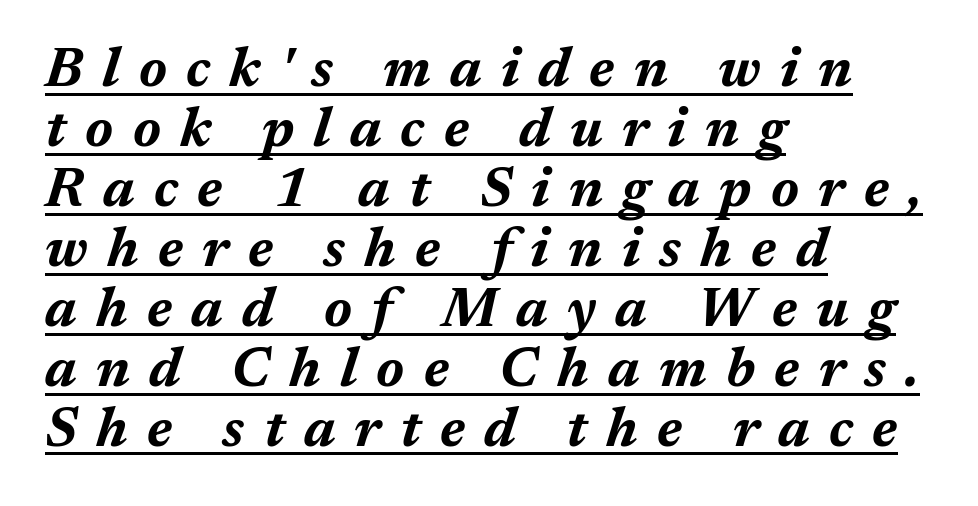
The rendering inserts visible extra space after every character. Varying glyph widths throughout — classic text-font behaviour. Look at the stroke-to-counter ratio: heavy, a bold. All the whitespace from short lines collects on the right. Line spacing here is tight. In designer terms, the underline attribute is active on this setting.
